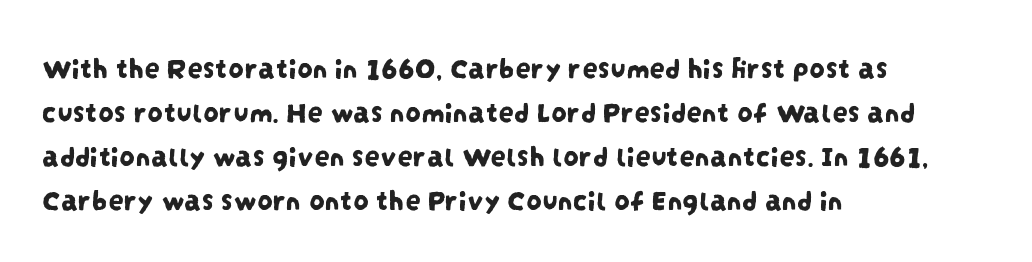
{"serif": "no", "width": "condensed", "stroke_contrast": "low", "x_height": "large", "monospaced": "no", "underline": "no", "align": "left", "line_spacing": "normal", "line_spacing_ratio": 1.42, "letter_spacing": "normal", "letter_spacing_em": 0.0, "glyph_px": 31}
